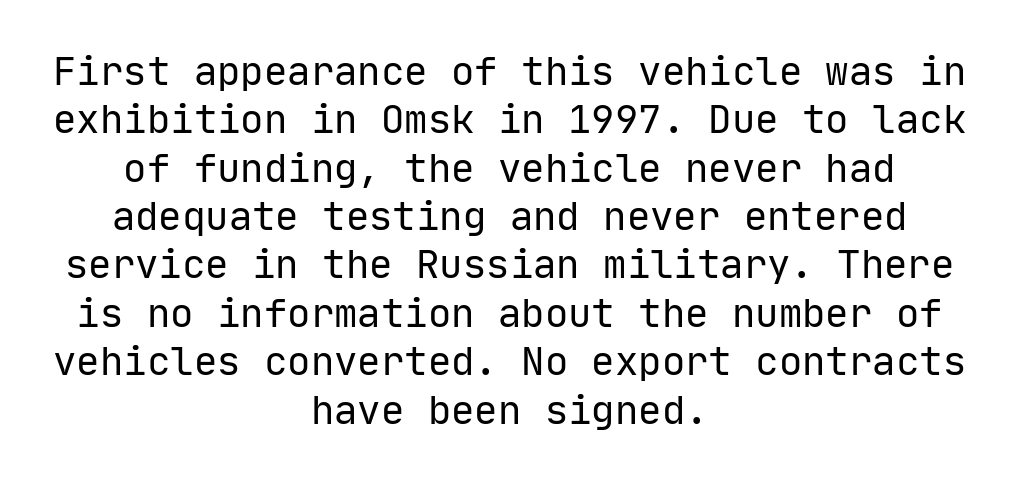
Nothing heavy about these letters — not bold at all. Note: no serifs on the glyphs. Type without underlining. Looks like terminal output: every glyph gets an equal slot.
